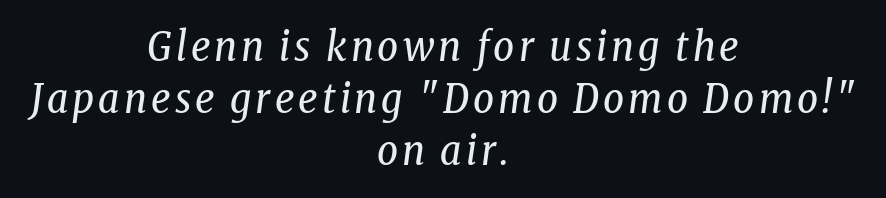
Normally led — the rows are evenly, conventionally spaced. Bold? No — there's no thickening of the strokes. The passage shown is typed in a proportional face where columns would drift. The whitespace from short lines is split evenly between both sides. Is this a sans? No — the strokes have serifs.
